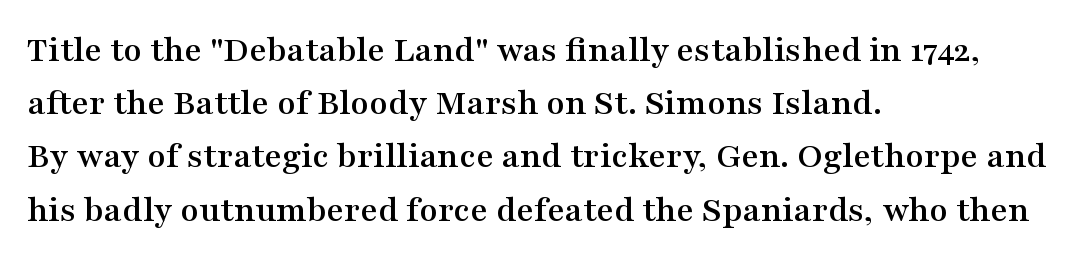
The image shows 38 px wide serif type, upright; set left-aligned, normal line spacing (1.4x), normal letter spacing, not underlined; medium stroke contrast and a medium x-height.
